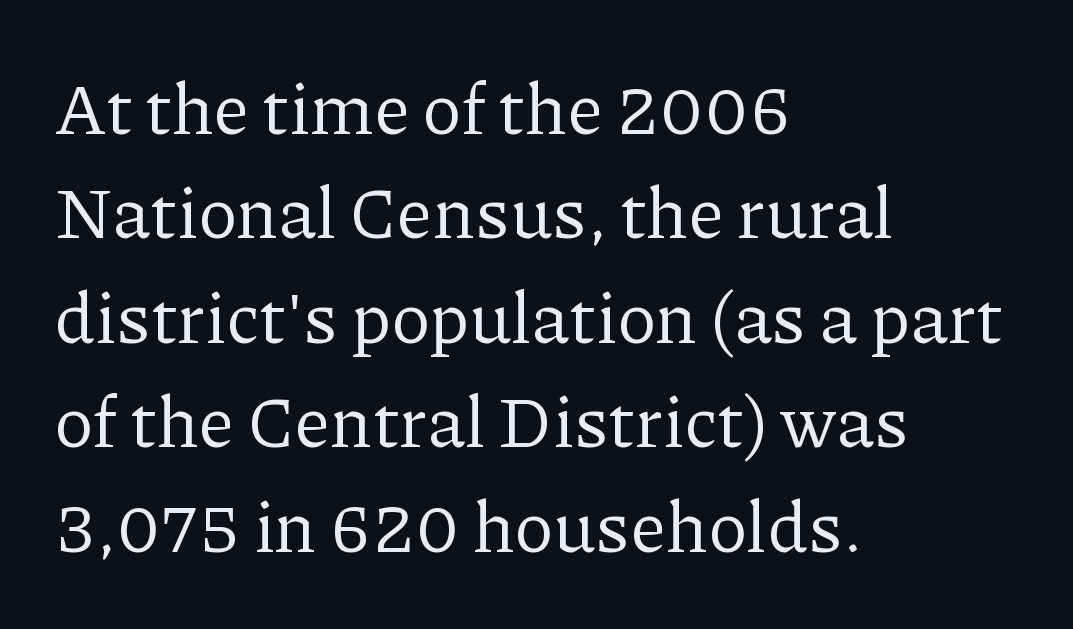
The image shows 72 px regular-weight serif type, upright; set left-aligned, normal line spacing (1.45x), normal letter spacing, not underlined; low stroke contrast and a medium x-height.
